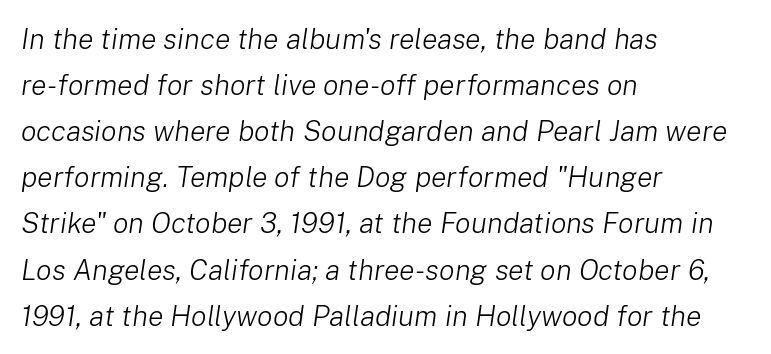
Q: Is the text bold? A: No.
Q: Is the text italic (slanted)? A: Yes, it leans right by about 8 degrees.
Q: Is the text underlined? A: No.
Q: How is the paragraph aligned? A: Left-aligned.
Q: Is the spacing between letters normal or unusually wide? A: Normal.
Q: Is the spacing between lines tight, normal or loose? A: Normal.
Q: Width (condensed, normal, or wide)? A: Normal.
Q: Stroke contrast? A: Low.
Q: x-height? A: Medium.
Q: Monospaced? A: No.
